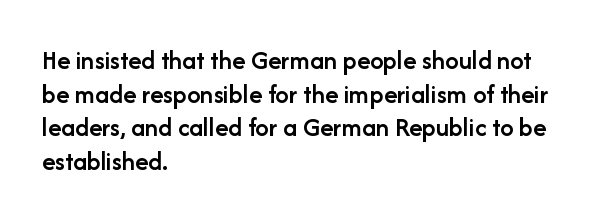
{"italic": "no", "bold": "semi", "underline": "no", "align": "left", "line_spacing": "normal", "line_spacing_ratio": 1.25, "letter_spacing": "normal", "letter_spacing_em": 0.0, "glyph_px": 27}
